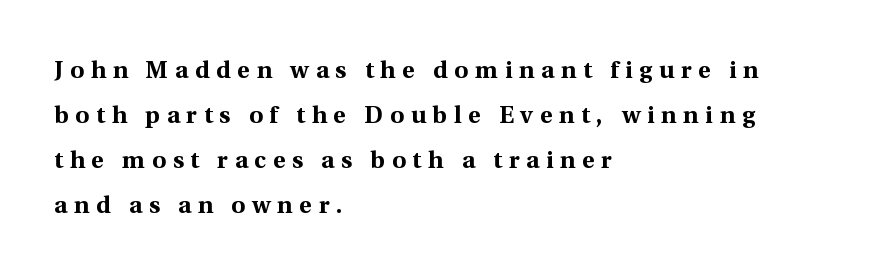
{"italic": "no", "bold": "yes", "underline": "no", "align": "left", "line_spacing_ratio": 1.88, "letter_spacing": "wide", "letter_spacing_em": 0.28, "glyph_px": 24}
